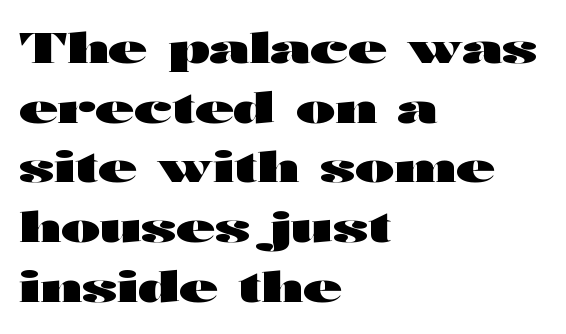
{"italic": "no", "bold": "yes", "weight": "heavy", "width": "wide", "stroke_contrast": "high", "x_height": "medium", "monospaced": "no", "underline": "no", "align": "left", "line_spacing": "normal", "line_spacing_ratio": 1.42, "letter_spacing": "normal", "letter_spacing_em": 0.0, "glyph_px": 42}
